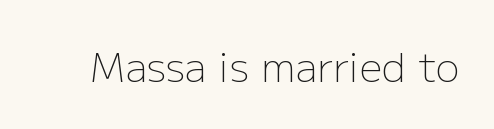
Do the characters align in a grid? No, the font is proportional. The letterforms sit shoulder to shoulder at normal distance. The typeface chosen for these lines omits serifs. Check the space under the baseline: it is left empty. Vertical stems look standard width or narrower in stroke. Designer's note — italics off, roman on.
